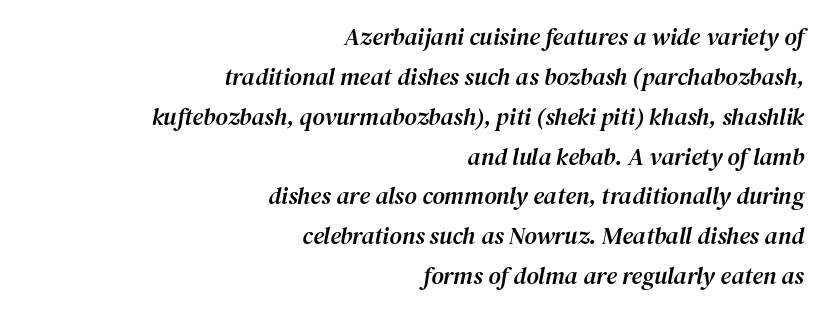
Teacher's note: observe the even right margin — that is flush-right alignment. Clear beneath every line of the passage. Leading matches the norm, producing a regular column. Rendered with sloped, italic letterforms. The face used here is rendered with its standard letterfit.
